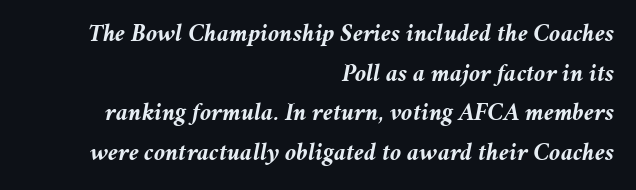
{"italic": "yes", "lean": "right", "slant_degrees": 11, "bold": "yes", "underline": "no", "align": "right", "line_spacing": "normal", "line_spacing_ratio": 1.59, "letter_spacing": "normal", "letter_spacing_em": 0.0, "glyph_px": 25}
